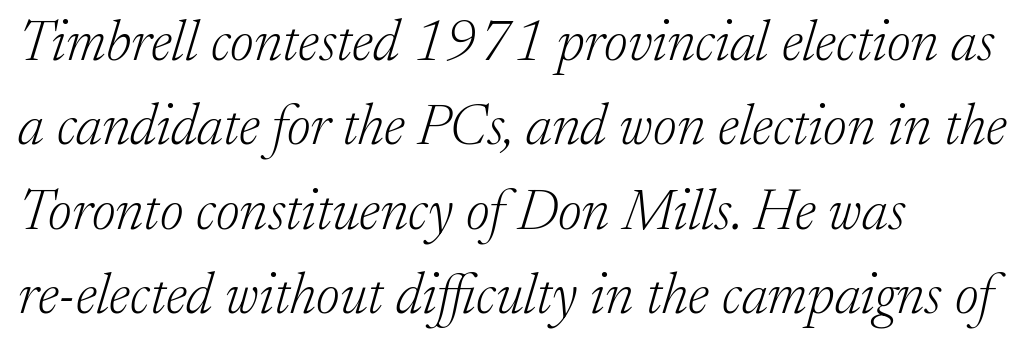
Words float on clear page, feet unadorned. No letter is thick-stroked: the sample isn't bold. Short note: letters normally spaced. These lines stack with their left ends in a neat column. If you drew a line through each stem, it would be angled.
